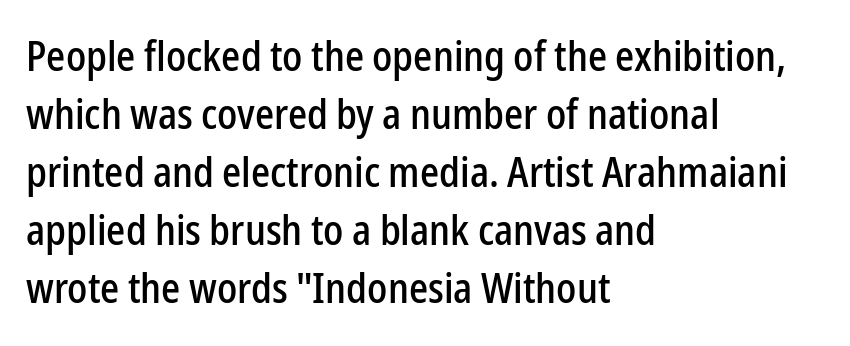
Interline gaps are of average width in this sample. Observe the absence of serifs on each vertical stroke in this sample. Quick note: underline off. In terms of letterspacing, this is plain default setting. Left-aligned paragraph, ragged on the right. Notice how the stems are strictly vertical — no italics here.
